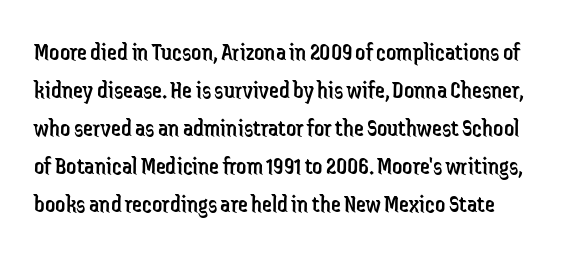
Q: Is the text bold? A: No.
Q: Is the text italic (slanted)? A: No, it is upright.
Q: Is the text underlined? A: No.
Q: Is the spacing between letters normal or unusually wide? A: Normal.
Q: Is the spacing between lines tight, normal or loose? A: Normal.
